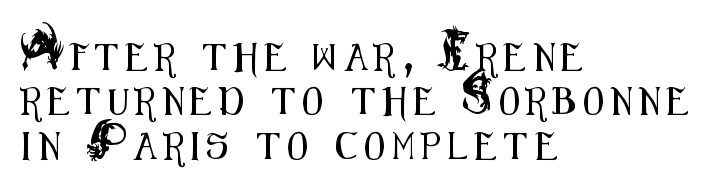
{"italic": "no", "underline": "no", "align": "left", "line_spacing": "normal", "line_spacing_ratio": 1.64, "letter_spacing": "wide", "letter_spacing_em": 0.27, "glyph_px": 27}
